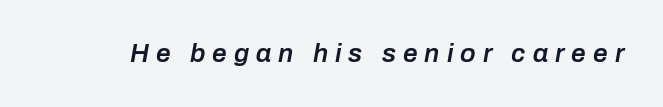
The image shows 26 px text type, italic (leaning right); set unusually wide letter spacing (+0.27 em), not underlined.
